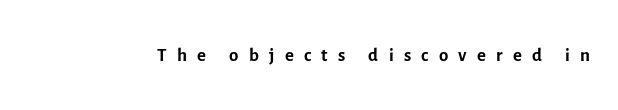
{"italic": "no", "bold": "no", "underline": "no", "letter_spacing": "wide", "letter_spacing_em": 0.38, "glyph_px": 27}
